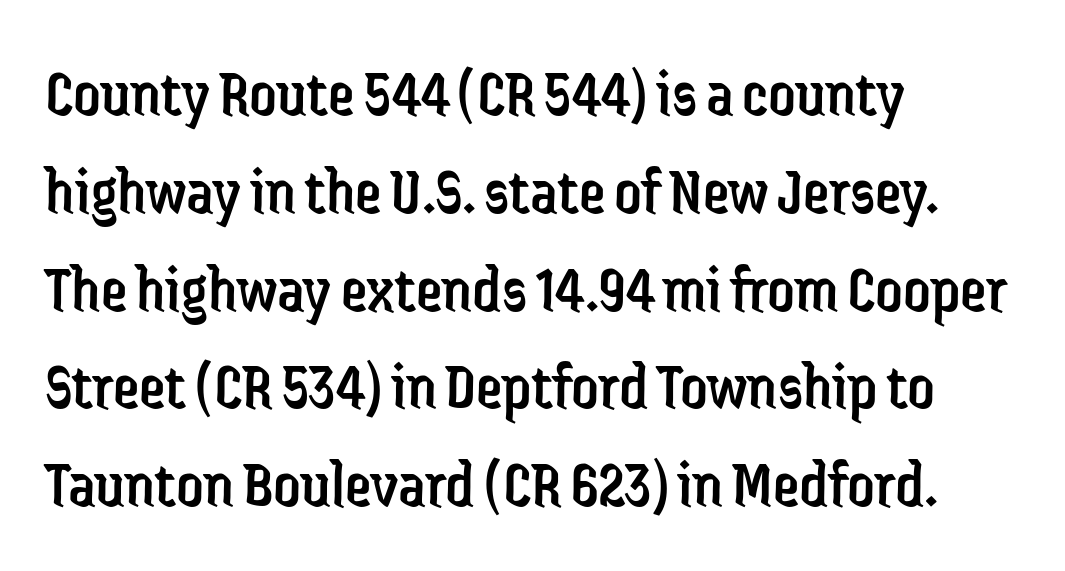
{"serif": "no", "italic": "no", "bold": "no", "weight": "regular", "width": "condensed", "stroke_contrast": "low", "x_height": "medium", "monospaced": "no", "underline": "no", "align": "left", "line_spacing": "normal", "line_spacing_ratio": 1.46, "letter_spacing": "normal", "letter_spacing_em": 0.0, "glyph_px": 67}
